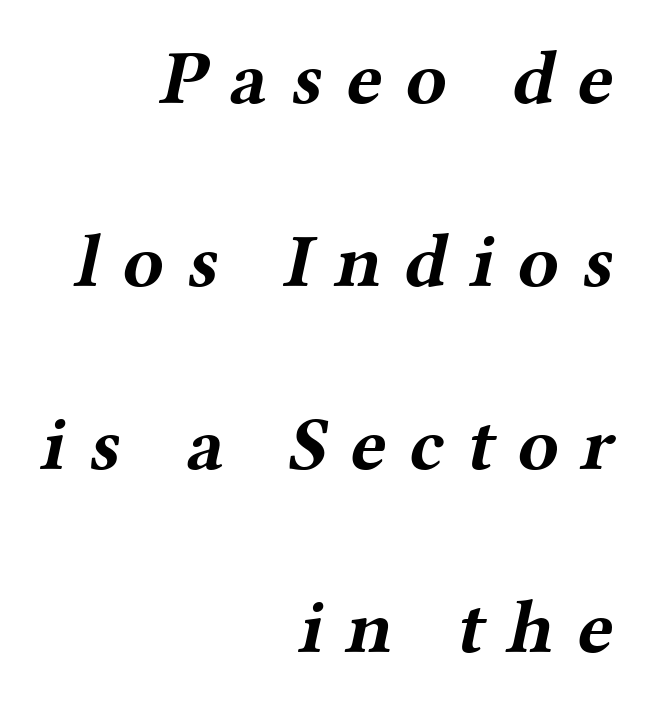
Q: Is the text bold? A: Yes.
Q: Is the typeface a serif or a sans-serif typeface? A: Serif.
Q: Is the text underlined? A: No.
Q: How is the paragraph aligned? A: Right-aligned.
Q: Is the spacing between letters normal or unusually wide? A: Unusually wide.
Q: Is the spacing between lines tight, normal or loose? A: Loose.
Q: Width (condensed, normal, or wide)? A: Wide.
Q: Stroke contrast? A: Medium.
Q: x-height? A: Medium.
Q: Monospaced? A: No.
